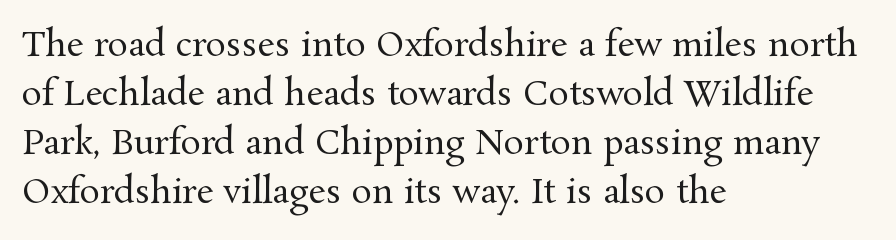
Character widths vary here, with narrow letters taking less room than wide ones. Rendered with straight, roman letterforms. Baseline-to-baseline distance is the conventional proportion of letter height. Clear beneath every line of the passage. Reading down the block, your eye returns to a fixed left position each line.
